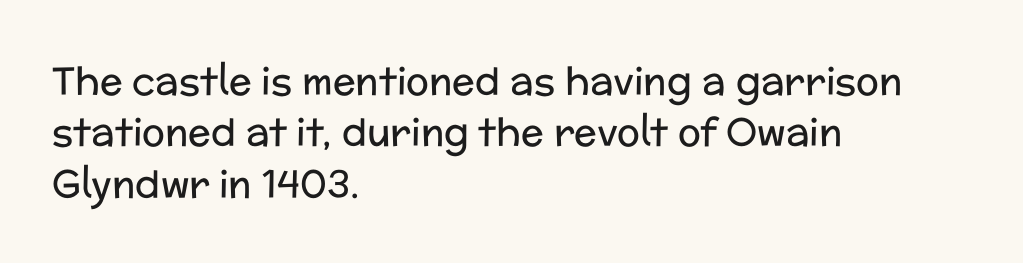
Q: Is the text bold? A: No.
Q: Is the text italic (slanted)? A: No, it is upright.
Q: Is the typeface a serif or a sans-serif typeface? A: Sans-serif.
Q: Is the text underlined? A: No.
Q: How is the paragraph aligned? A: Left-aligned.
Q: Is the spacing between letters normal or unusually wide? A: Normal.
Q: Is the spacing between lines tight, normal or loose? A: Normal.
Q: Width (condensed, normal, or wide)? A: Normal.
Q: Stroke contrast? A: Low.
Q: x-height? A: Medium.
Q: Monospaced? A: No.
